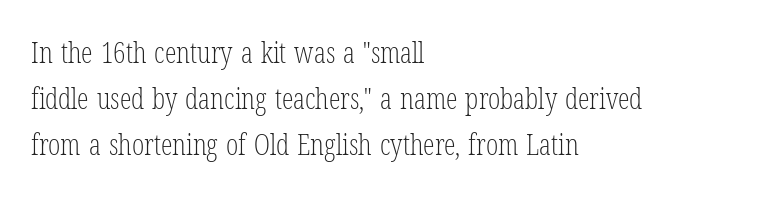
Letters have the restrained weight of plain body copy at most. This block has exactly the height ordinary leading produces. The rendering uses natural spacing where letterforms have individual widths. The type is set solid horizontally, with unmodified tracking.
